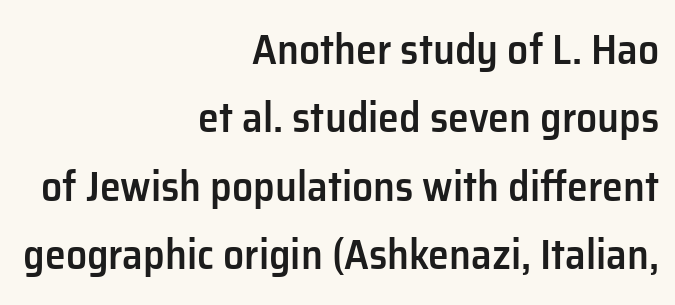
{"serif": "no", "italic": "no", "bold": "semi", "weight": "semibold", "width": "normal", "stroke_contrast": "low", "x_height": "medium", "monospaced": "no", "underline": "no", "align": "right", "line_spacing": "normal", "line_spacing_ratio": 1.63, "letter_spacing": "normal", "letter_spacing_em": 0.0, "glyph_px": 42}
